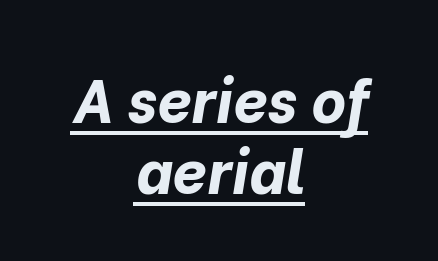
{"italic": "yes", "lean": "right", "slant_degrees": 10, "bold": "yes", "weight": "bold", "width": "normal", "stroke_contrast": "low", "x_height": "medium", "monospaced": "no", "underline": "yes", "align": "center", "line_spacing_ratio": 1.18, "letter_spacing": "normal", "letter_spacing_em": 0.0, "glyph_px": 60}
